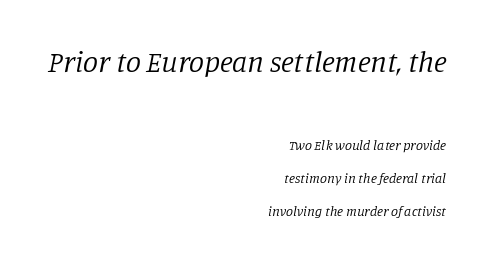
The image shows 30 px regular-weight serif type, italic (leaning right); set right-aligned, loose line spacing (2.35x), normal letter spacing, not underlined; the first (top) block is 2.14x larger; low stroke contrast and a large x-height.
